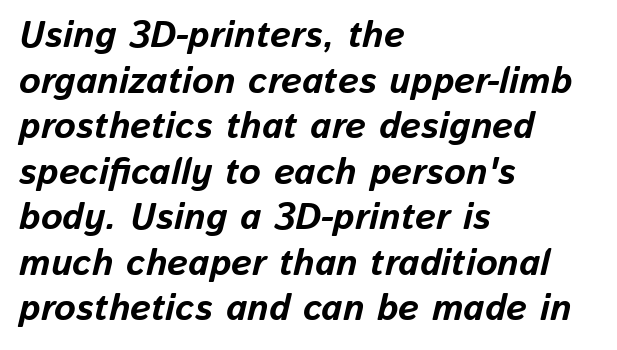
The image shows 37 px bold type, italic (leaning right); set left-aligned, line spacing 1.23x, normal letter spacing, not underlined; low stroke contrast and a medium x-height.
